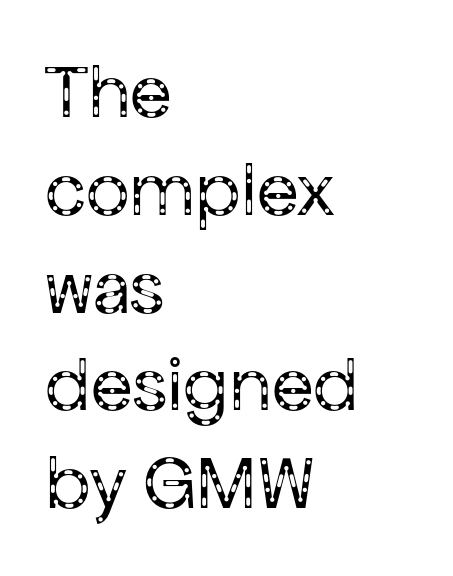
{"serif": "no", "italic": "no", "bold": "no", "weight": "regular", "width": "normal", "stroke_contrast": "low", "x_height": "medium", "monospaced": "no", "underline": "no", "align": "left", "line_spacing": "normal", "line_spacing_ratio": 1.27, "letter_spacing": "normal", "letter_spacing_em": 0.0, "glyph_px": 77}
